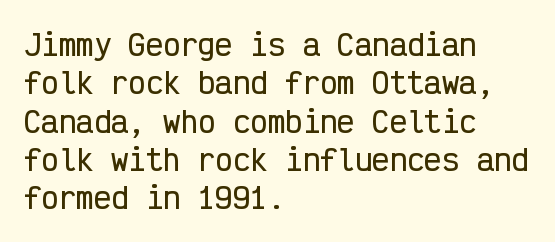
{"serif": "no", "italic": "no", "width": "condensed", "stroke_contrast": "low", "x_height": "medium", "monospaced": "yes", "underline": "no", "align": "left", "line_spacing": "normal", "line_spacing_ratio": 1.32, "letter_spacing": "normal", "letter_spacing_em": 0.0, "glyph_px": 29}
